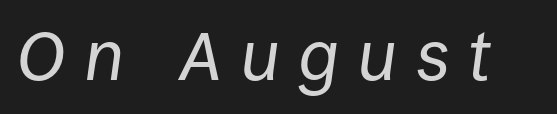
Glance below the letters and you will spot only blank space. The weight would be labelled regular, book, light, or lighter still. The typography opts for an oblique posture over an upright one. Looks like regular typesetting: each glyph gets only the width it needs. Spacing between characters has been opened up far beyond the box default.
